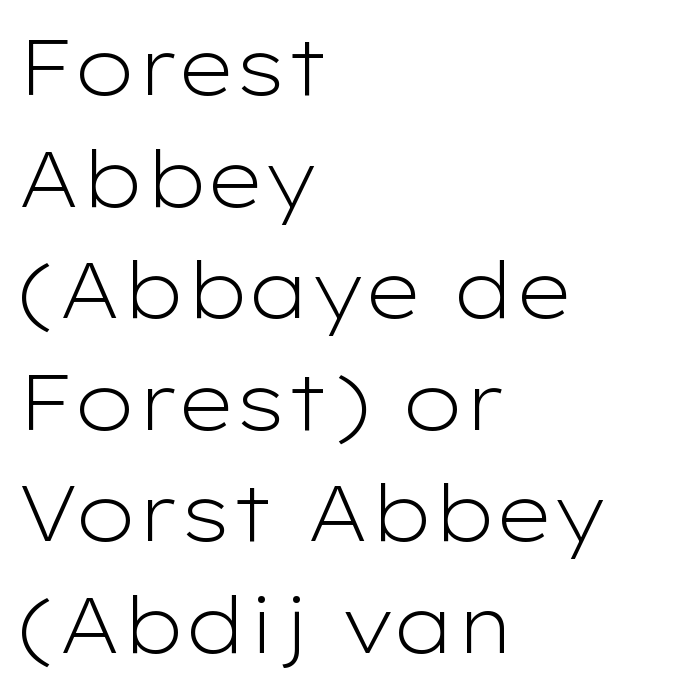
Q: Is the text bold? A: No.
Q: Is the text italic (slanted)? A: No, it is upright.
Q: Is the typeface a serif or a sans-serif typeface? A: Sans-serif.
Q: Is the text underlined? A: No.
Q: How is the paragraph aligned? A: Left-aligned.
Q: Is the spacing between letters normal or unusually wide? A: Normal.
Q: Is the spacing between lines tight, normal or loose? A: Normal.
Q: Width (condensed, normal, or wide)? A: Wide.
Q: Stroke contrast? A: Low.
Q: x-height? A: Medium.
Q: Monospaced? A: No.
